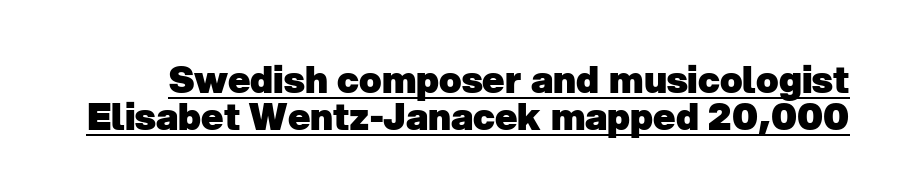
Q: Is the text bold? A: Yes.
Q: Is the typeface a serif or a sans-serif typeface? A: Sans-serif.
Q: Is the text underlined? A: Yes.
Q: Is the spacing between letters normal or unusually wide? A: Normal.
Q: Is the spacing between lines tight, normal or loose? A: Tight.
Q: Width (condensed, normal, or wide)? A: Normal.
Q: Stroke contrast? A: Low.
Q: x-height? A: Medium.
Q: Monospaced? A: No.
